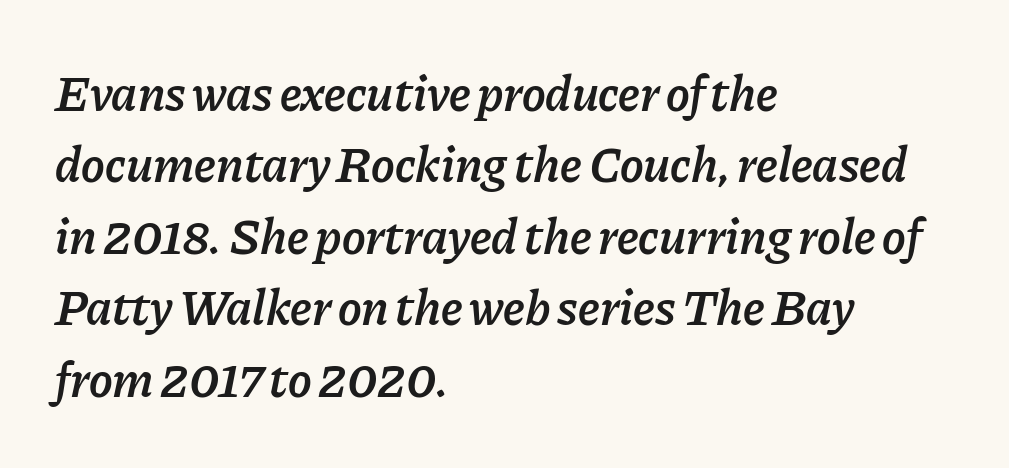
The image shows 50 px semibold type, italic (leaning right); set left-aligned, normal line spacing (1.43x), normal letter spacing, not underlined; low stroke contrast and a medium x-height.
